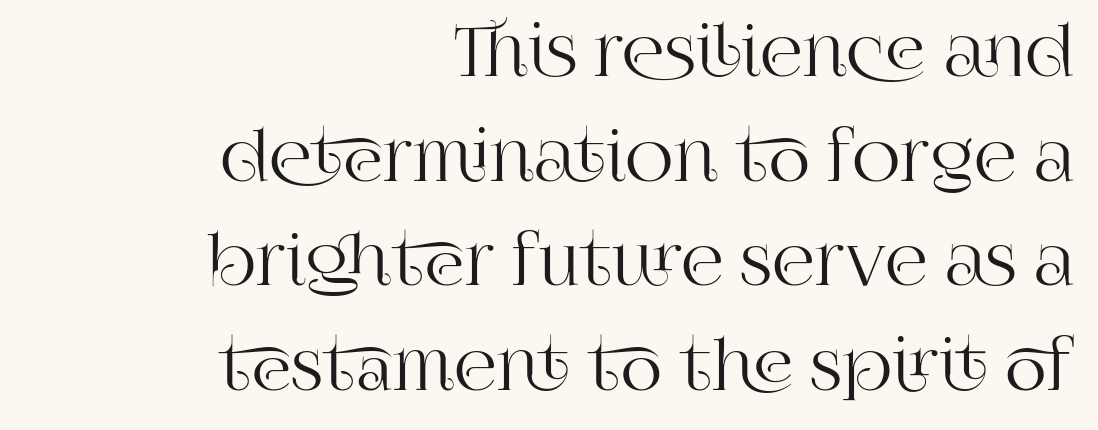
The gaps between neighbouring characters are ordinary and unremarkable. This sample uses an upright cut, with every glyph sitting square on the baseline. A typesetter would call this proportional, since set widths differ per character. Teacher's note: observe the even right margin — that is flush-right alignment. This sample keeps an unexceptional amount of space between lines. Font category for this specimen: serif.
